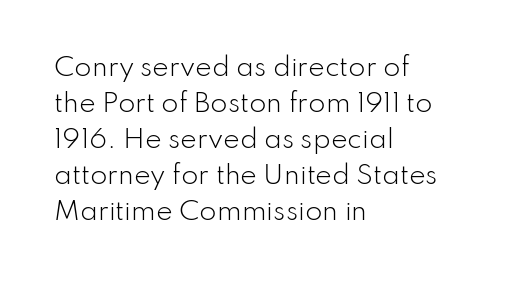
The rendering anchors every line to the left-hand side. Words appear dense and cohesive because spacing is normal. Does the leading feel generous? No, just average. A quiet, ordinary-to-light weight characterises the typeface.
